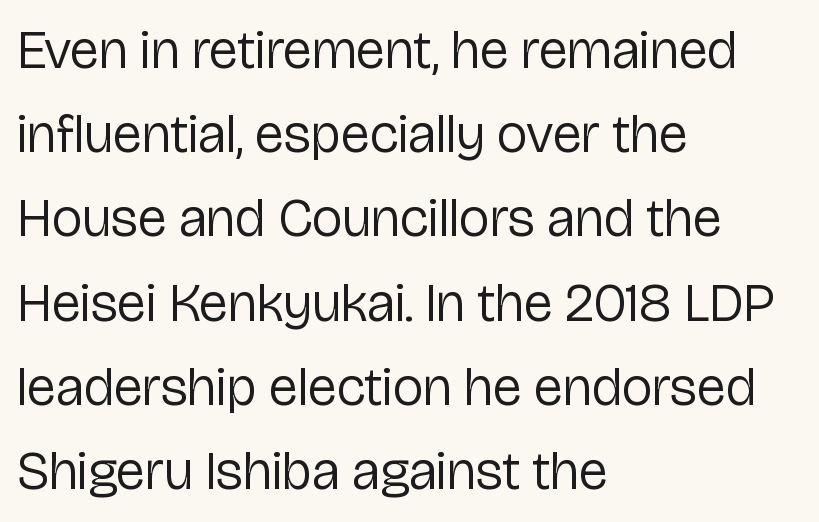
Where is the straight margin? On the left. The strip under each line holds only bare page. Each letter keeps its own natural width here, so spacing adapts to shape. Normally led — the rows are evenly, conventionally spaced.
